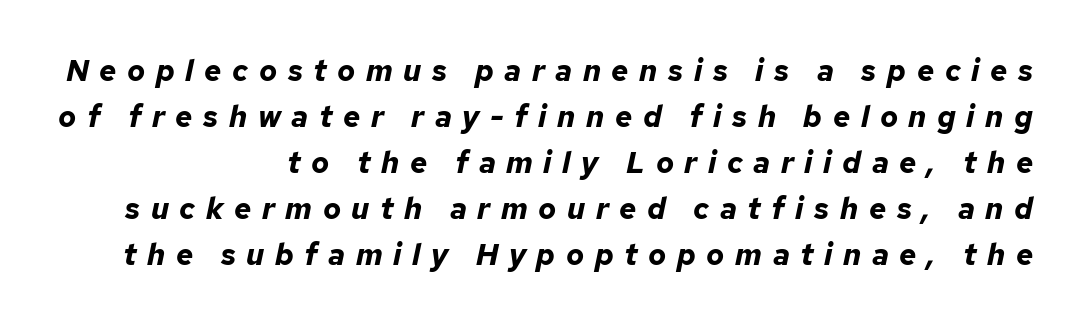
The image shows 30 px bold type, italic (leaning right); set right-aligned, normal line spacing (1.53x), unusually wide letter spacing (+0.35 em), not underlined; low stroke contrast and a medium x-height.
